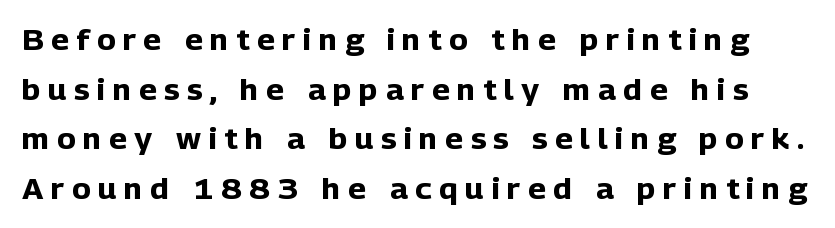
Strokes here are thick enough to call this a true bold. The zone under the glyphs is completely vacant. A typesetter would call this proportional, since set widths differ per character. Look at the tracking — it's clearly loosened, letters drifting apart.
